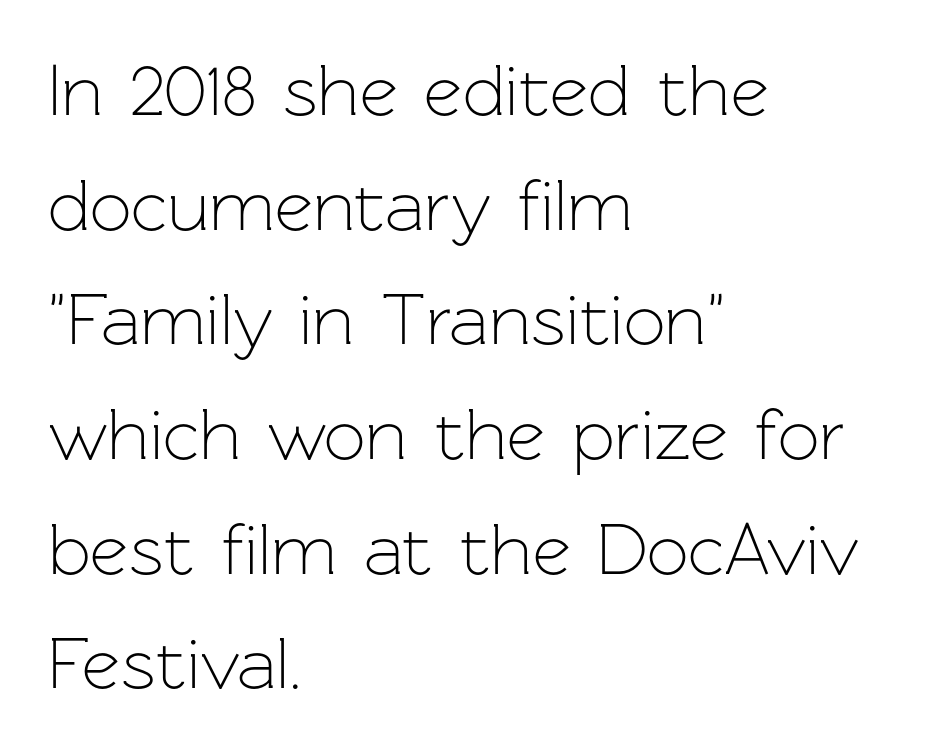
What's the leading like? Ordinary, nothing unusual. Varying glyph widths throughout — classic text-font behaviour. Typographically, this falls in the sans-serif category. Characters follow at the spacing the type designer built in. The lines in this sample share a left origin and differ only in where they stop. Descenders are the only things crossing below the line.
